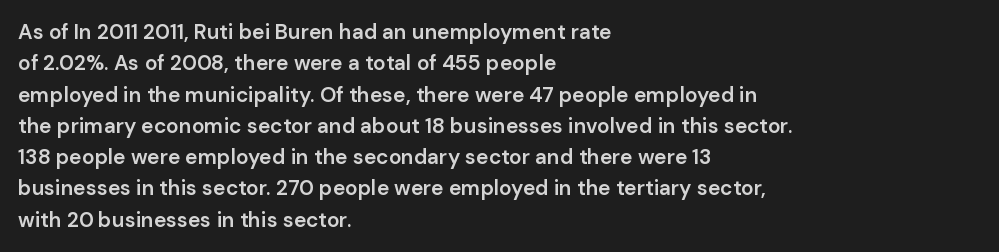
{"italic": "no", "bold": "semi", "underline": "no", "align": "left", "line_spacing": "normal", "line_spacing_ratio": 1.49, "letter_spacing": "normal", "letter_spacing_em": 0.0, "glyph_px": 21}
